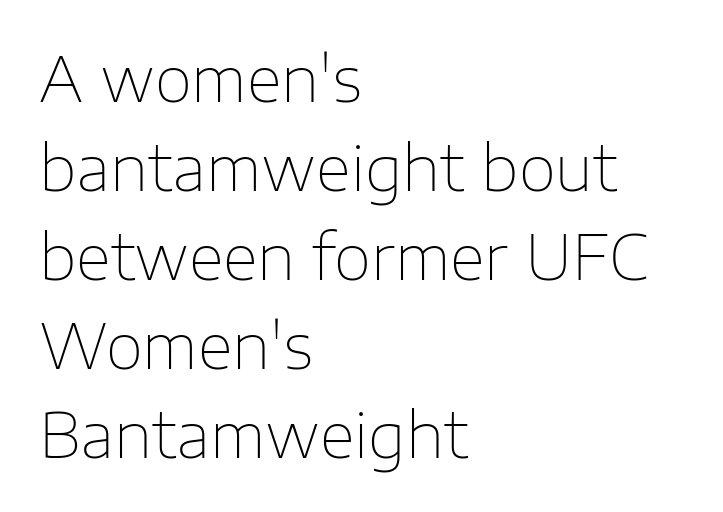
Style check: upright. Short and long lines alike share a common starting point at left. No heavy texture on the line: the type isn't bold. Vertical spacing — default. The words here are not underlined.
